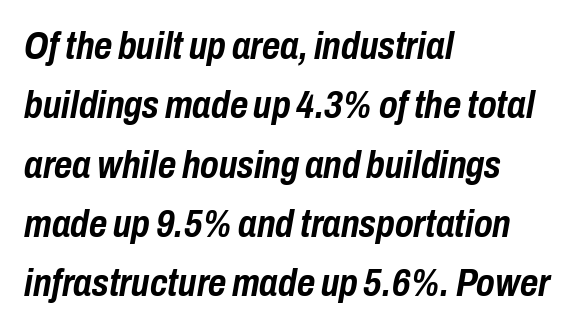
The image shows 39 px semibold, condensed type, italic (leaning right); set left-aligned, normal line spacing (1.52x), normal letter spacing, not underlined; low stroke contrast and a medium x-height.
